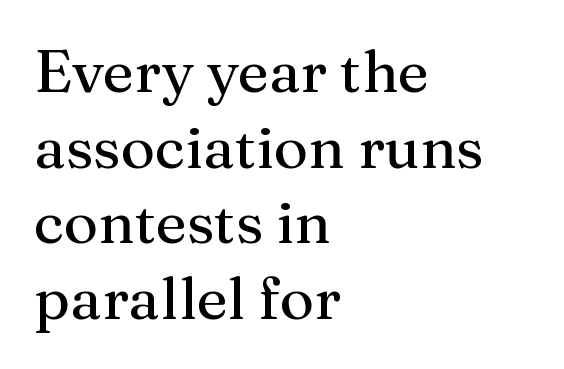
Q: Is the text italic (slanted)? A: No, it is upright.
Q: Is the typeface a serif or a sans-serif typeface? A: Serif.
Q: Is the text underlined? A: No.
Q: How is the paragraph aligned? A: Left-aligned.
Q: Is the spacing between letters normal or unusually wide? A: Normal.
Q: Is the spacing between lines tight, normal or loose? A: Normal.
Q: Width (condensed, normal, or wide)? A: Normal.
Q: Stroke contrast? A: Medium.
Q: x-height? A: Medium.
Q: Monospaced? A: No.
